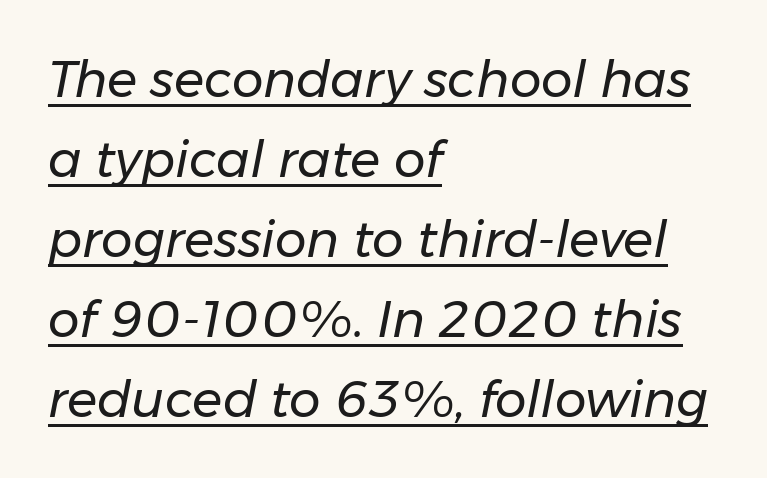
{"italic": "yes", "lean": "right", "slant_degrees": 11, "bold": "no", "weight": "regular", "width": "normal", "stroke_contrast": "low", "x_height": "medium", "monospaced": "no", "underline": "yes", "align": "left", "line_spacing": "normal", "line_spacing_ratio": 1.6, "letter_spacing": "normal", "letter_spacing_em": 0.0, "glyph_px": 50}
